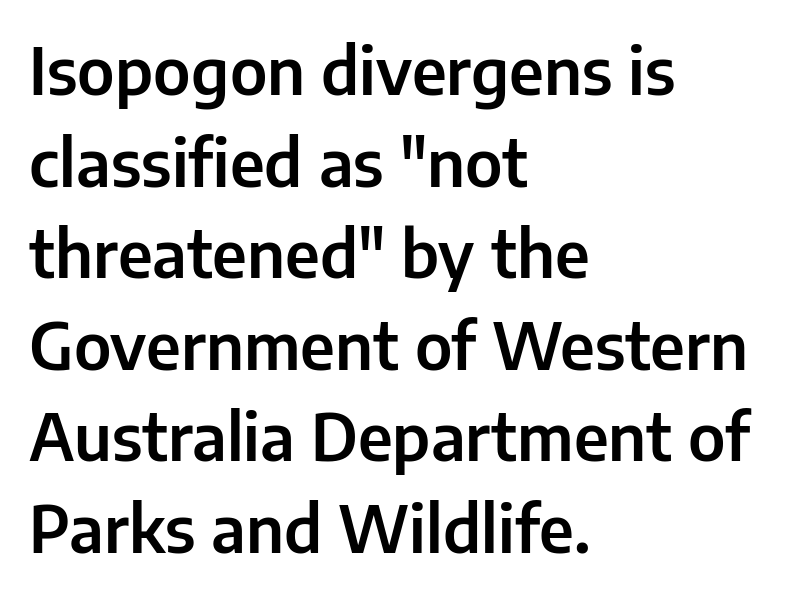
The font's upright variant was chosen for this text. Observe the absence of serifs on each vertical stroke in this sample. The face used here is proportionally spaced, like ordinary book or web type. The strip under each line holds only bare page.
